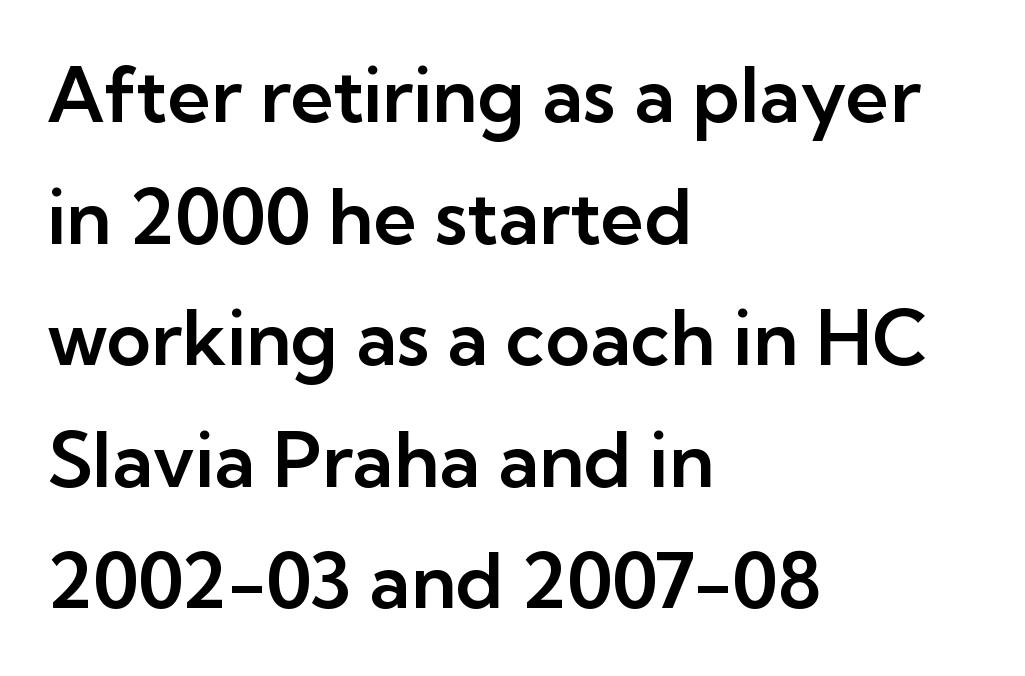
Q: Is the text italic (slanted)? A: No, it is upright.
Q: Is the typeface a serif or a sans-serif typeface? A: Sans-serif.
Q: Is the text underlined? A: No.
Q: How is the paragraph aligned? A: Left-aligned.
Q: Is the spacing between letters normal or unusually wide? A: Normal.
Q: Is the spacing between lines tight, normal or loose? A: Normal.
Q: Width (condensed, normal, or wide)? A: Normal.
Q: Stroke contrast? A: Low.
Q: x-height? A: Medium.
Q: Monospaced? A: No.
